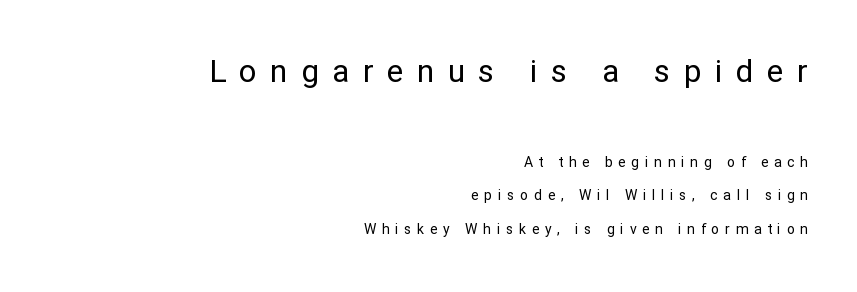
The image shows 32 px regular-weight sans-serif type, upright; set right-aligned, loose line spacing (2.41x), unusually wide letter spacing (+0.41 em), not underlined; the first (top) block is 2.29x larger; low stroke contrast and a medium x-height.
